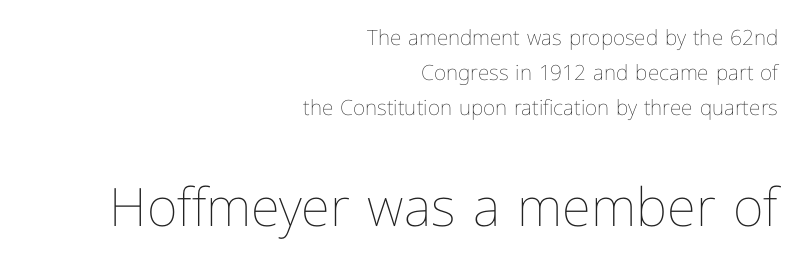
The image shows 53 px thin type, upright; set right-aligned, normal line spacing (1.66x), normal letter spacing, not underlined; the second (bottom) block is 2.52x larger; low stroke contrast and a medium x-height.
